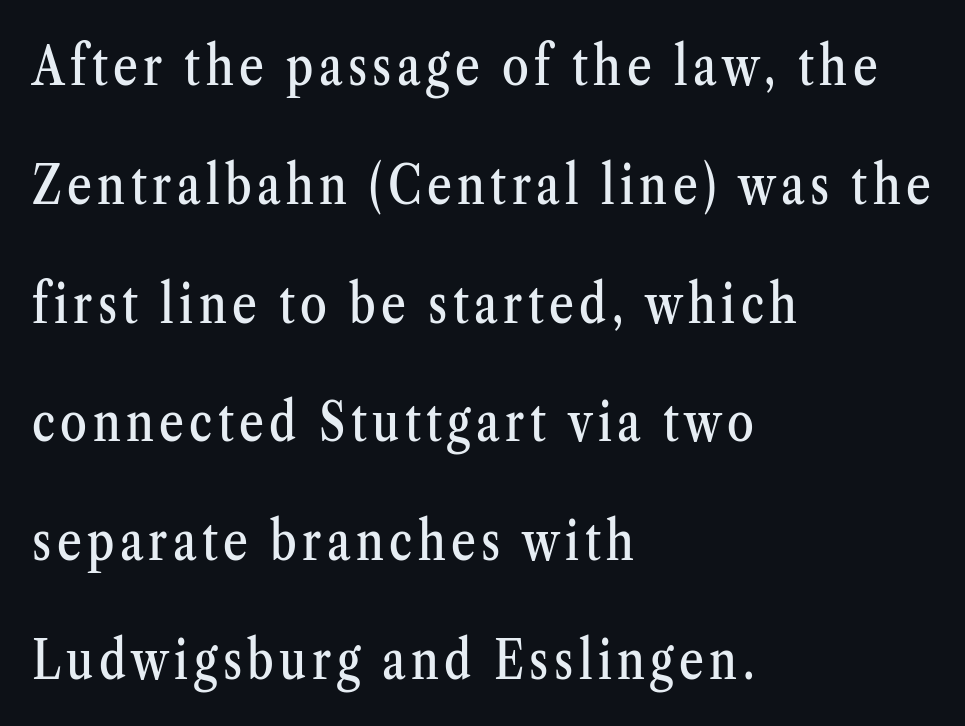
Q: Is the text italic (slanted)? A: No, it is upright.
Q: Is the typeface a serif or a sans-serif typeface? A: Serif.
Q: Is the text underlined? A: No.
Q: How is the paragraph aligned? A: Left-aligned.
Q: Is the spacing between lines tight, normal or loose? A: Loose.
Q: Width (condensed, normal, or wide)? A: Condensed.
Q: Stroke contrast? A: Medium.
Q: x-height? A: Medium.
Q: Monospaced? A: No.
